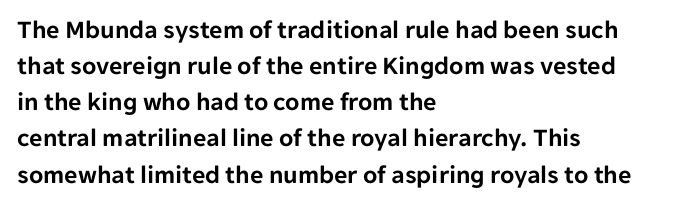
The image shows 26 px text type, upright; set left-aligned, normal line spacing (1.39x), normal letter spacing, not underlined.
